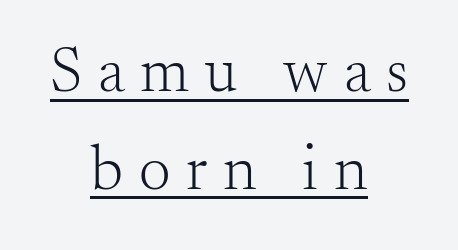
Q: Is the text bold? A: No.
Q: Is the text italic (slanted)? A: No, it is upright.
Q: Is the typeface a serif or a sans-serif typeface? A: Serif.
Q: Is the text underlined? A: Yes.
Q: How is the paragraph aligned? A: Centered.
Q: Is the spacing between letters normal or unusually wide? A: Unusually wide.
Q: Is the spacing between lines tight, normal or loose? A: Normal.
Q: Width (condensed, normal, or wide)? A: Normal.
Q: Stroke contrast? A: Medium.
Q: x-height? A: Small.
Q: Monospaced? A: No.
